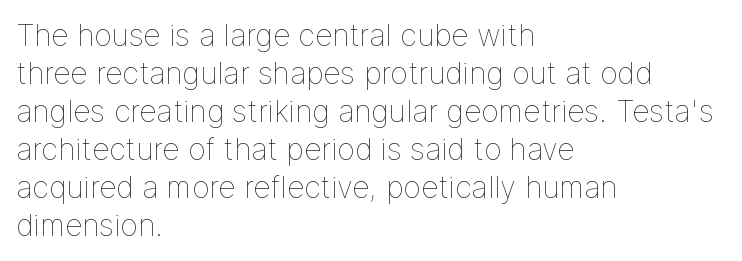
{"italic": "no", "bold": "no", "weight": "thin", "width": "normal", "stroke_contrast": "low", "x_height": "medium", "monospaced": "no", "underline": "no", "align": "left", "line_spacing": "normal", "line_spacing_ratio": 1.27, "letter_spacing": "normal", "letter_spacing_em": 0.0, "glyph_px": 30}
